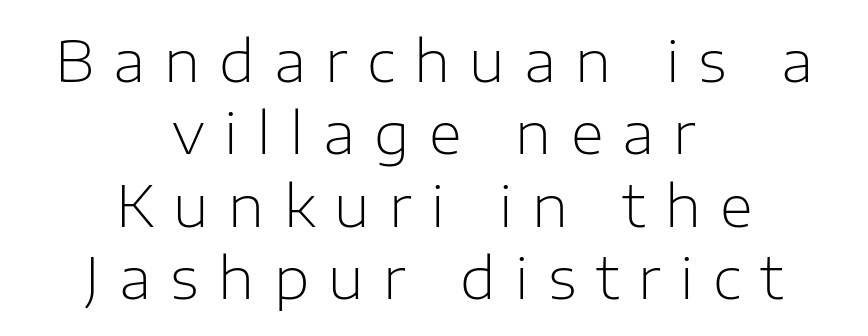
The specimen omits any rule beneath the text block's lines. Summary of vertical rhythm: regular, with standard interline spacing. To sum up the face: it is a sans, with no serifs. No chunkiness to these letters — they're not bold. Here the designer chose a conventional face with non-uniform glyph widths. The paragraph shown floats in the horizontal middle.
